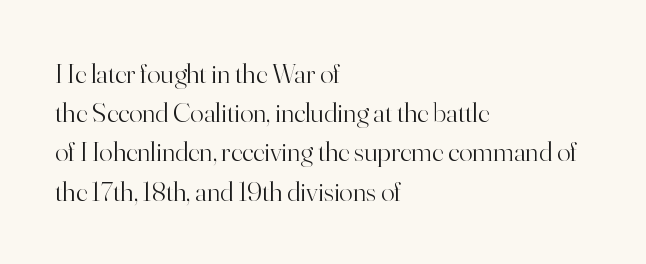
Each line starts at the same left margin while the right side varies. The passage shown is typeset with a serif family. No extra tracking has been applied to these lines. Notice how the stems are strictly vertical — no italics here. Anything drawn beneath the words? Only blank space. Rows of type keep a routine distance in the vertical direction.
